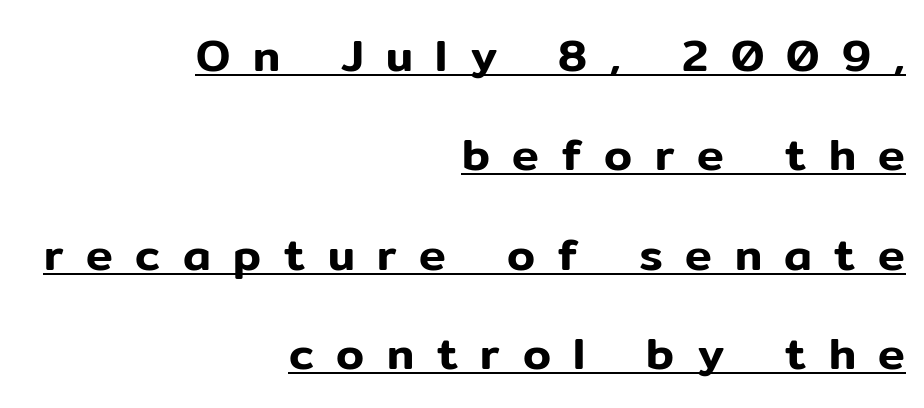
The image shows 45 px sans-serif type, upright; set right-aligned, loose line spacing (2.21x), unusually wide letter spacing (+0.5 em), underlined; low stroke contrast and a medium x-height.
